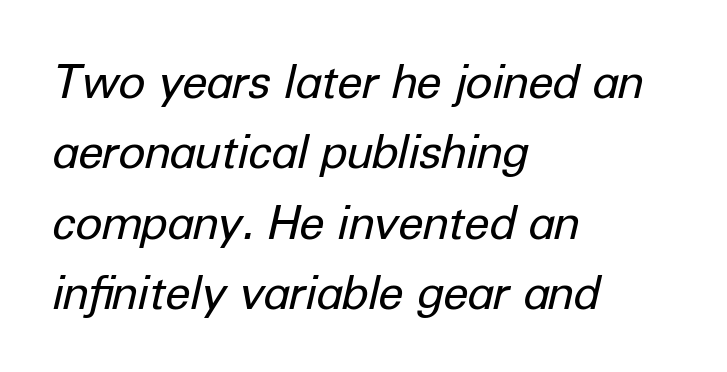
The image shows 46 px regular-weight type, italic (leaning right); set left-aligned, normal line spacing (1.53x), normal letter spacing, not underlined; low stroke contrast and a medium x-height.
